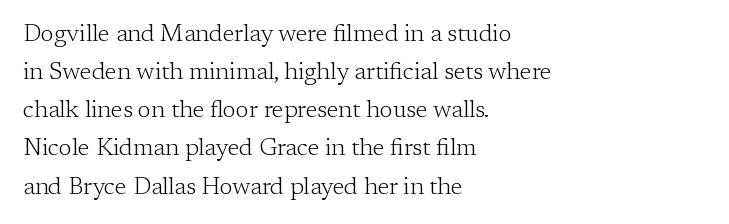
Is there much room between lines? A standard amount, neither cramped nor airy. A roman cut, with each character standing at attention. How are the letters spaced? Ordinarily, with no added tracking. This rendering features lettering with no underline. The paragraph shown leans on its left margin. The weight tops out at a normal text grade.
